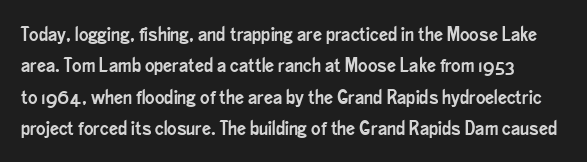
The image shows 20 px text type, upright; set normal line spacing (1.57x), normal letter spacing, not underlined.
